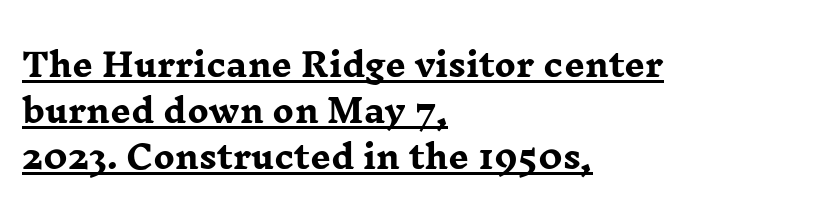
Q: Is the text bold? A: Yes.
Q: Is the text italic (slanted)? A: No, it is upright.
Q: Is the typeface a serif or a sans-serif typeface? A: Serif.
Q: Is the text underlined? A: Yes.
Q: How is the paragraph aligned? A: Left-aligned.
Q: Is the spacing between letters normal or unusually wide? A: Normal.
Q: Is the spacing between lines tight, normal or loose? A: Normal.
Q: Width (condensed, normal, or wide)? A: Wide.
Q: Stroke contrast? A: Low.
Q: x-height? A: Medium.
Q: Monospaced? A: No.
